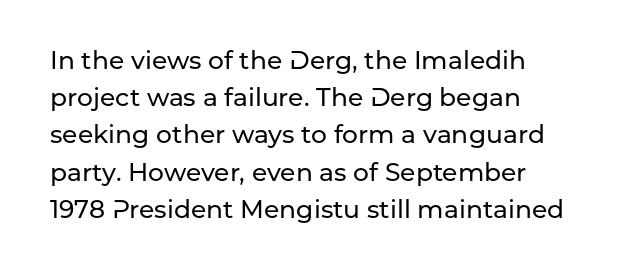
{"italic": "no", "underline": "no", "align": "left", "line_spacing": "normal", "line_spacing_ratio": 1.49, "letter_spacing": "normal", "letter_spacing_em": 0.0, "glyph_px": 25}
